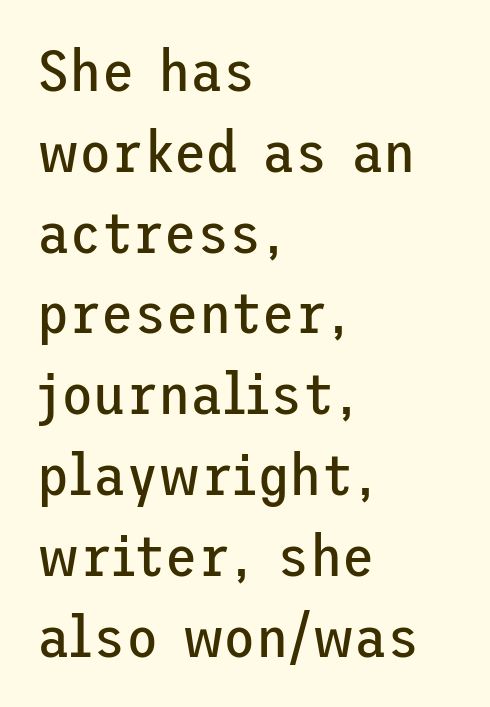
The zone under the glyphs is completely vacant. Serif or sans? Sans — the stroke terminals are bare. The letters sit at their default tracking, neither squeezed nor spread. Weight class: somewhere from thin through regular. Horizontally, the lines are justified to the leading edge only. Nope, not italic — everything's standing straight.
